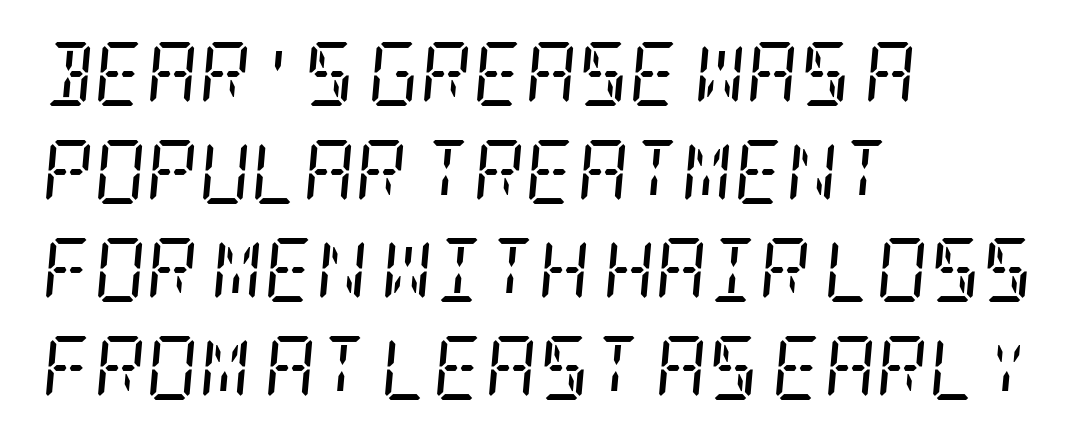
Reading down the column, the eye jumps a familiar distance to each next line. Alignment: flush left. Summary of weight: not heavy and not bold. A typesetter would label this face a serif.
